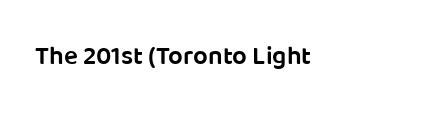
Ascenders rise straight up at ninety degrees. The typesetting leans somewhat heavy: a semibold. Observe the ordinary spacing: letters are neighbours, not strangers. Only glyphs here, with clear space below each row.
